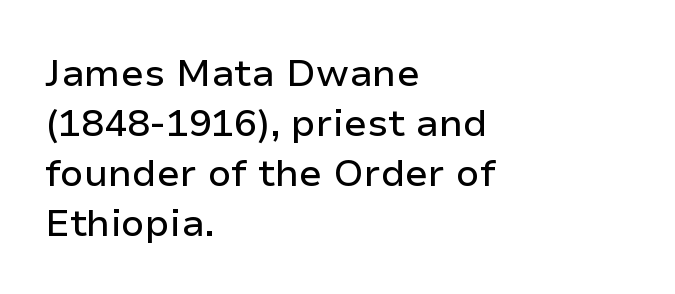
Q: Is the text italic (slanted)? A: No, it is upright.
Q: Is the typeface a serif or a sans-serif typeface? A: Sans-serif.
Q: Is the text underlined? A: No.
Q: How is the paragraph aligned? A: Left-aligned.
Q: Is the spacing between letters normal or unusually wide? A: Normal.
Q: Is the spacing between lines tight, normal or loose? A: Normal.
Q: Width (condensed, normal, or wide)? A: Normal.
Q: Stroke contrast? A: Low.
Q: x-height? A: Medium.
Q: Monospaced? A: No.
